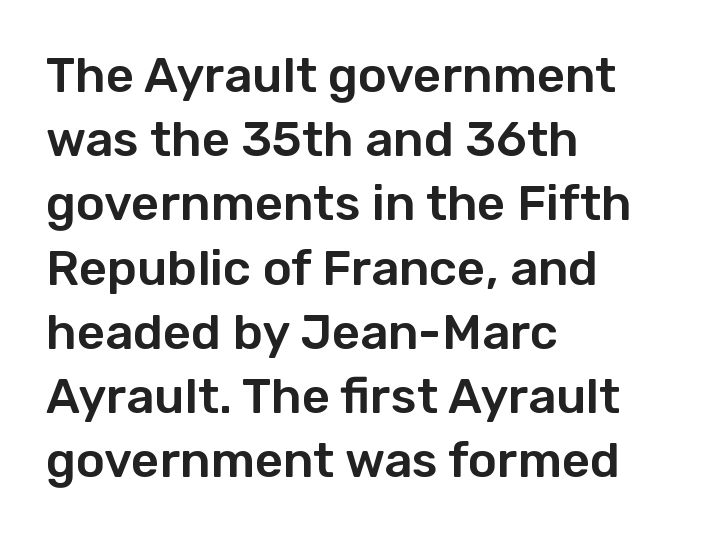
The image shows 49 px sans-serif type, upright; set left-aligned, normal line spacing (1.31x), normal letter spacing, not underlined; low stroke contrast and a medium x-height.
